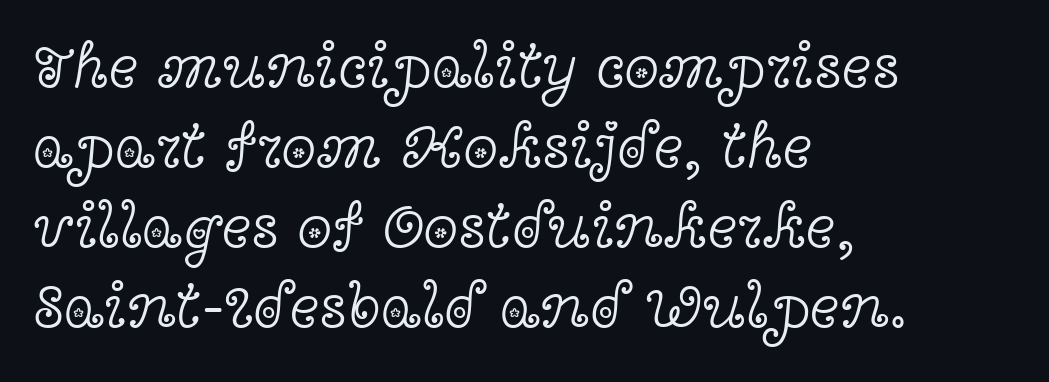
The image shows 63 px light, wide serif type, upright; set left-aligned, normal line spacing (1.27x), normal letter spacing, not underlined; a medium x-height.
